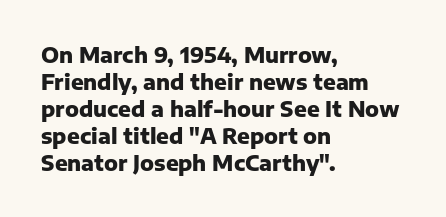
Which margin do the lines hug? The left one — the right edge is uneven. The foot of each line stays bare and open. Strokes here are thick enough to call this a true bold. Does the lettering tilt? It doesn't — this is upright. You could call the tracking neutral — neither tight nor loose. Interline gaps are of average width in this sample.
